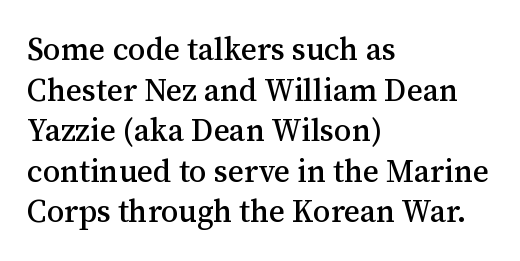
Q: Is the text italic (slanted)? A: No, it is upright.
Q: Is the typeface a serif or a sans-serif typeface? A: Serif.
Q: Is the text underlined? A: No.
Q: How is the paragraph aligned? A: Left-aligned.
Q: Is the spacing between letters normal or unusually wide? A: Normal.
Q: Is the spacing between lines tight, normal or loose? A: Normal.
Q: Width (condensed, normal, or wide)? A: Normal.
Q: Stroke contrast? A: Medium.
Q: x-height? A: Medium.
Q: Monospaced? A: No.
